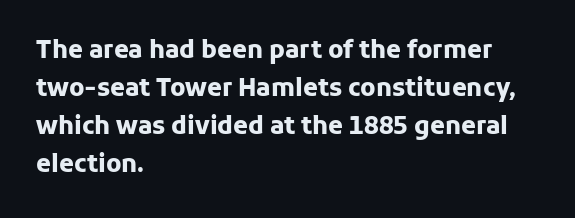
Q: Is the text bold? A: Yes.
Q: Is the text italic (slanted)? A: No, it is upright.
Q: Is the text underlined? A: No.
Q: How is the paragraph aligned? A: Left-aligned.
Q: Is the spacing between letters normal or unusually wide? A: Normal.
Q: Is the spacing between lines tight, normal or loose? A: Normal.
